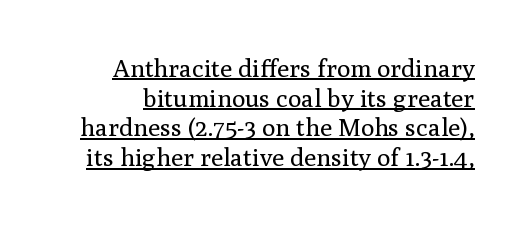
The image shows 25 px text type, upright; set line spacing 1.19x, normal letter spacing, underlined.
